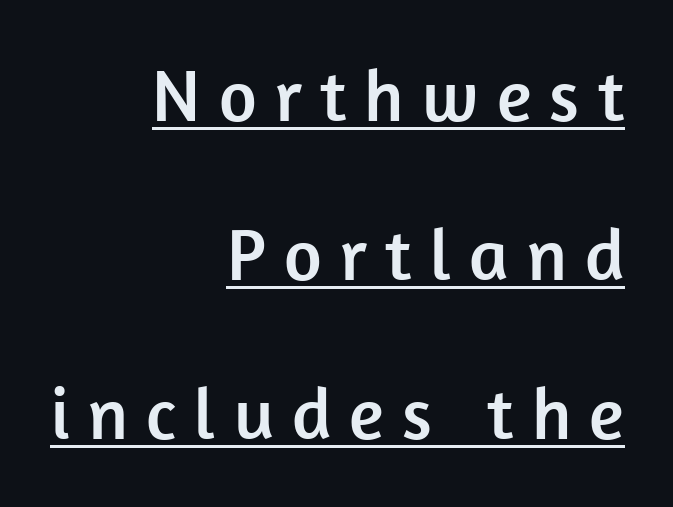
The image shows 73 px sans-serif type, upright; set right-aligned, loose line spacing (2.18x), unusually wide letter spacing (+0.25 em), underlined; low stroke contrast and a medium x-height.
